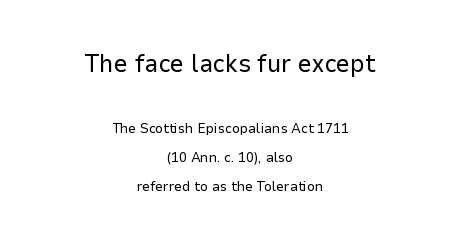
Q: Is the text bold? A: No.
Q: Is the text italic (slanted)? A: No, it is upright.
Q: Is the text underlined? A: No.
Q: How is the paragraph aligned? A: Centered.
Q: Is the spacing between letters normal or unusually wide? A: Normal.
Q: Is the spacing between lines tight, normal or loose? A: Loose.
Q: Which block of text is set in a larger size, the first (top) or the second (bottom)? A: The first (top) one.
